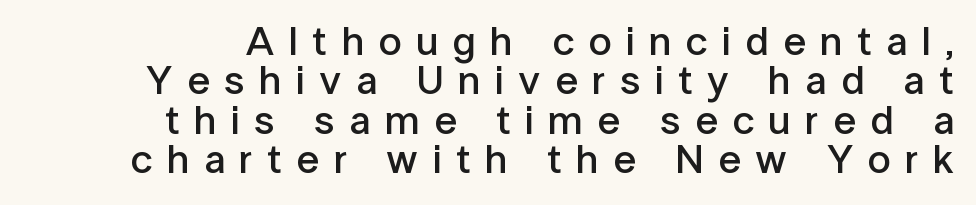
Q: Is the text bold? A: Semi-bold.
Q: Is the text italic (slanted)? A: No, it is upright.
Q: Is the typeface a serif or a sans-serif typeface? A: Sans-serif.
Q: Is the text underlined? A: No.
Q: How is the paragraph aligned? A: Right-aligned.
Q: Is the spacing between letters normal or unusually wide? A: Unusually wide.
Q: Is the spacing between lines tight, normal or loose? A: Tight.
Q: Width (condensed, normal, or wide)? A: Normal.
Q: Stroke contrast? A: Low.
Q: x-height? A: Medium.
Q: Monospaced? A: No.
